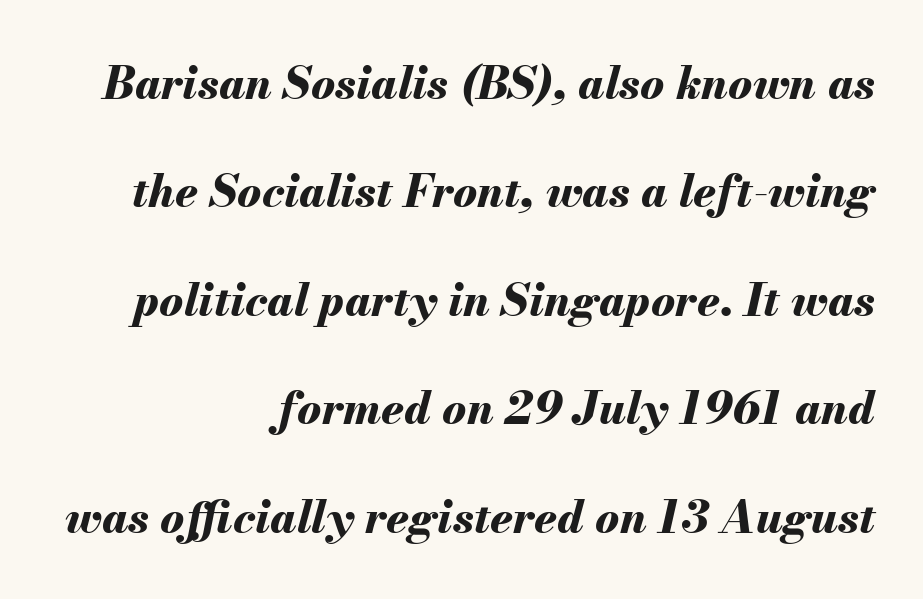
Q: Is the text bold? A: Yes.
Q: Is the text italic (slanted)? A: Yes, it leans right by about 13 degrees.
Q: Is the text underlined? A: No.
Q: How is the paragraph aligned? A: Right-aligned.
Q: Is the spacing between letters normal or unusually wide? A: Normal.
Q: Is the spacing between lines tight, normal or loose? A: Loose.
Q: Width (condensed, normal, or wide)? A: Normal.
Q: Stroke contrast? A: Medium.
Q: x-height? A: Small.
Q: Monospaced? A: No.
